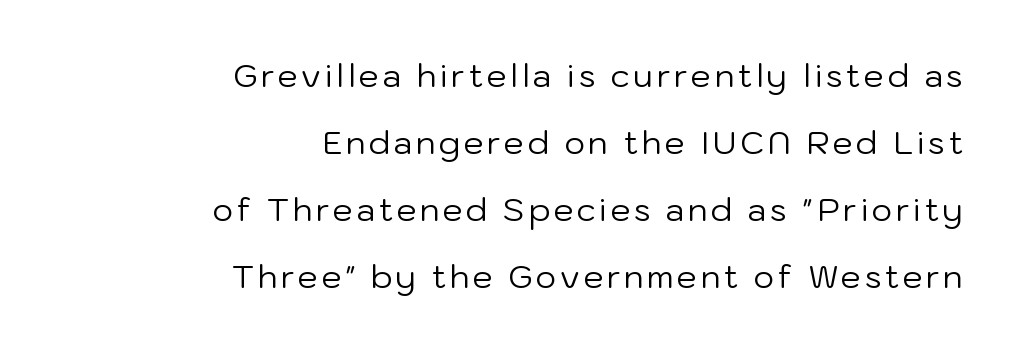
Q: Is the text bold? A: No.
Q: Is the text italic (slanted)? A: No, it is upright.
Q: Is the typeface a serif or a sans-serif typeface? A: Sans-serif.
Q: Is the text underlined? A: No.
Q: How is the paragraph aligned? A: Right-aligned.
Q: Is the spacing between lines tight, normal or loose? A: Loose.
Q: Width (condensed, normal, or wide)? A: Normal.
Q: Stroke contrast? A: Low.
Q: x-height? A: Medium.
Q: Monospaced? A: No.
